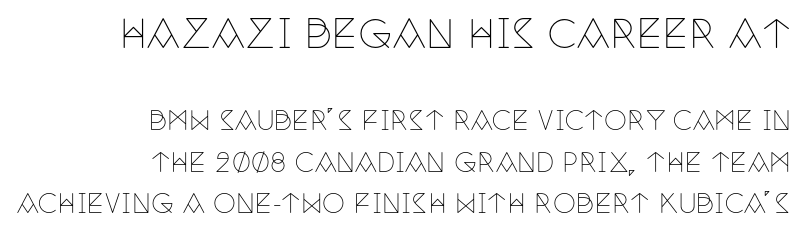
The image shows 39 px thin, condensed serif type, upright; set right-aligned, normal line spacing (1.59x), normal letter spacing, not underlined; the first (top) block is 1.5x larger; low stroke contrast and a large x-height.
